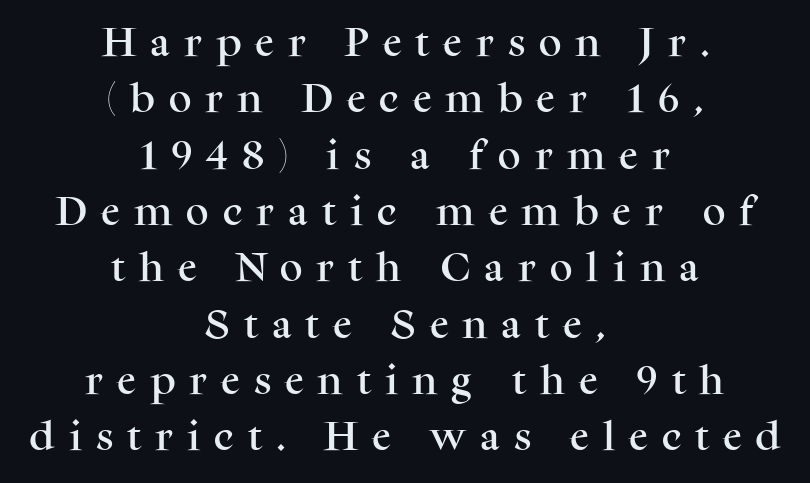
Q: Is the text italic (slanted)? A: No, it is upright.
Q: Is the typeface a serif or a sans-serif typeface? A: Serif.
Q: Is the text underlined? A: No.
Q: How is the paragraph aligned? A: Centered.
Q: Is the spacing between letters normal or unusually wide? A: Unusually wide.
Q: Width (condensed, normal, or wide)? A: Normal.
Q: Stroke contrast? A: Medium.
Q: x-height? A: Medium.
Q: Monospaced? A: No.
